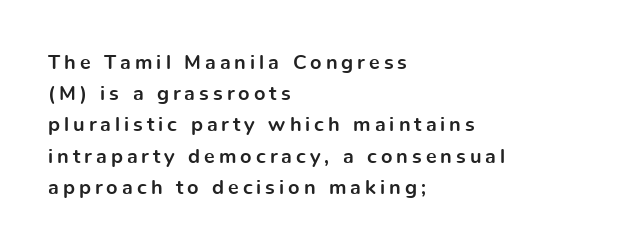
Q: Is the text bold? A: Yes.
Q: Is the text italic (slanted)? A: No, it is upright.
Q: Is the text underlined? A: No.
Q: How is the paragraph aligned? A: Left-aligned.
Q: Is the spacing between letters normal or unusually wide? A: Unusually wide.
Q: Is the spacing between lines tight, normal or loose? A: Normal.
